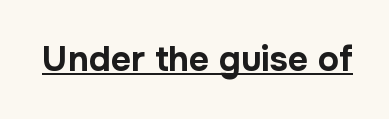
The image shows 35 px bold sans-serif type, upright; set normal letter spacing, underlined; low stroke contrast and a medium x-height.
